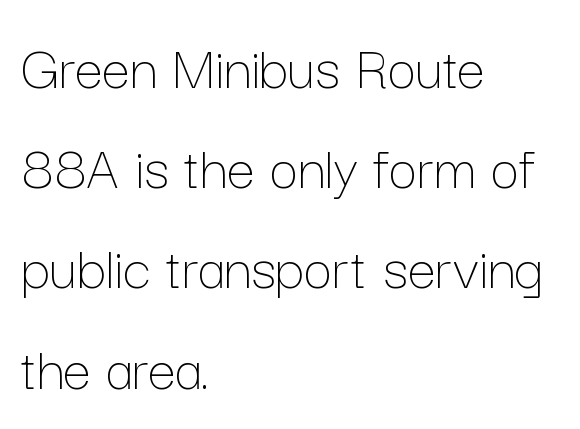
The image shows 63 px thin type, upright; set left-aligned, normal line spacing (1.59x), normal letter spacing, not underlined; low stroke contrast and a medium x-height.
